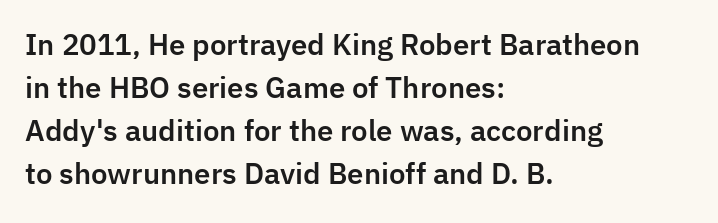
Q: Is the text italic (slanted)? A: No, it is upright.
Q: Is the typeface a serif or a sans-serif typeface? A: Sans-serif.
Q: Is the text underlined? A: No.
Q: How is the paragraph aligned? A: Left-aligned.
Q: Is the spacing between letters normal or unusually wide? A: Normal.
Q: Is the spacing between lines tight, normal or loose? A: Normal.
Q: Width (condensed, normal, or wide)? A: Normal.
Q: Stroke contrast? A: Low.
Q: x-height? A: Medium.
Q: Monospaced? A: No.
